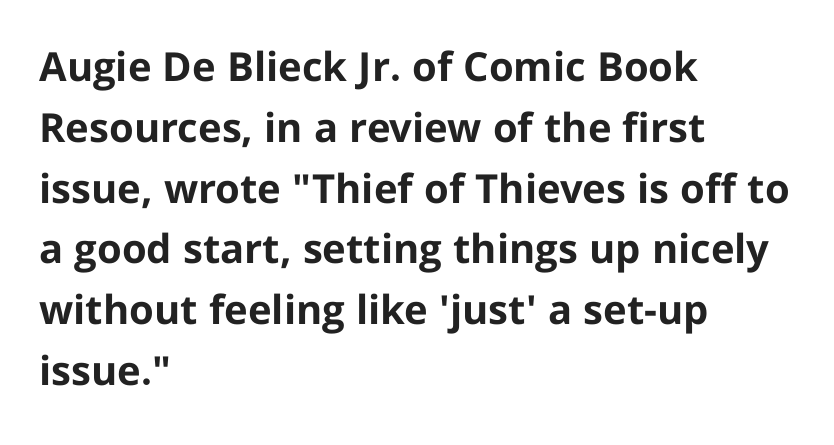
The image shows 40 px bold sans-serif type, upright; set left-aligned, normal line spacing (1.52x), normal letter spacing, not underlined; low stroke contrast and a medium x-height.
